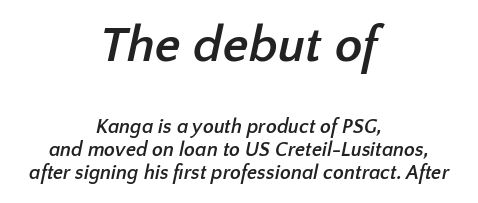
Spacing between characters is what you'd get straight out of the box. The rendering uses natural spacing where letterforms have individual widths. Note: no serifs on the glyphs. Compared with typical paragraphs, the rows here are closer together. The passage is arranged like a title page — every line centered. The foot of each line stays bare and open.
